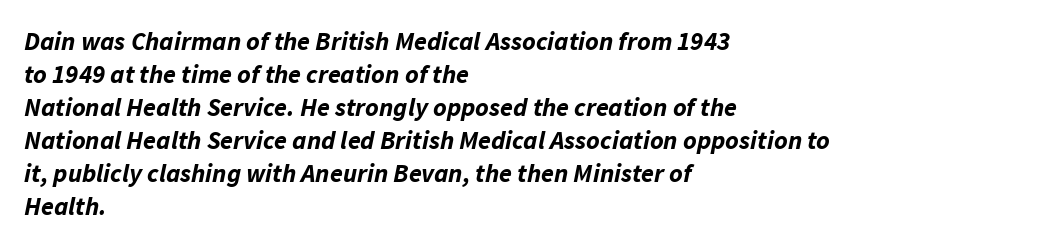
Q: Is the text bold? A: Yes.
Q: Is the text italic (slanted)? A: Yes, it leans right by about 11 degrees.
Q: Is the text underlined? A: No.
Q: How is the paragraph aligned? A: Left-aligned.
Q: Is the spacing between letters normal or unusually wide? A: Normal.
Q: Is the spacing between lines tight, normal or loose? A: Normal.
